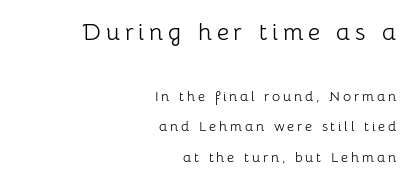
Q: Is the text bold? A: No.
Q: Is the text italic (slanted)? A: No, it is upright.
Q: Is the text underlined? A: No.
Q: How is the paragraph aligned? A: Right-aligned.
Q: Is the spacing between letters normal or unusually wide? A: Unusually wide.
Q: Is the spacing between lines tight, normal or loose? A: Loose.
Q: Which block of text is set in a larger size, the first (top) or the second (bottom)? A: The first (top) one.
